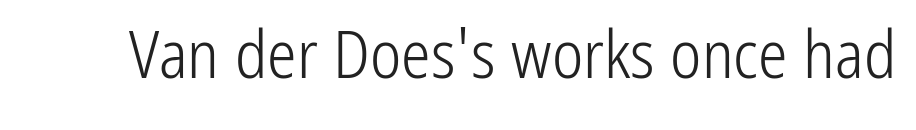
Letter spacing: default. Are there feet on the stems? There aren't — it's a sans. Unmarked baselines from the first word to the last. Do the letters lean? They stand straight.
